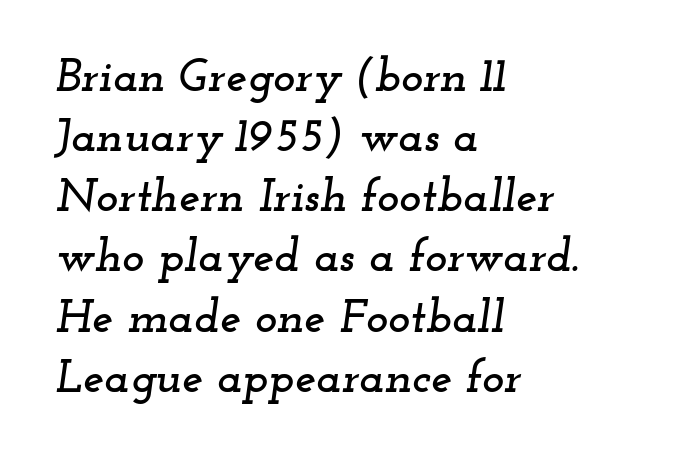
{"serif": "yes", "italic": "yes", "lean": "right", "slant_degrees": 12, "width": "wide", "stroke_contrast": "low", "x_height": "small", "monospaced": "no", "underline": "no", "align": "left", "line_spacing": "normal", "line_spacing_ratio": 1.28, "letter_spacing": "normal", "letter_spacing_em": 0.0, "glyph_px": 47}
